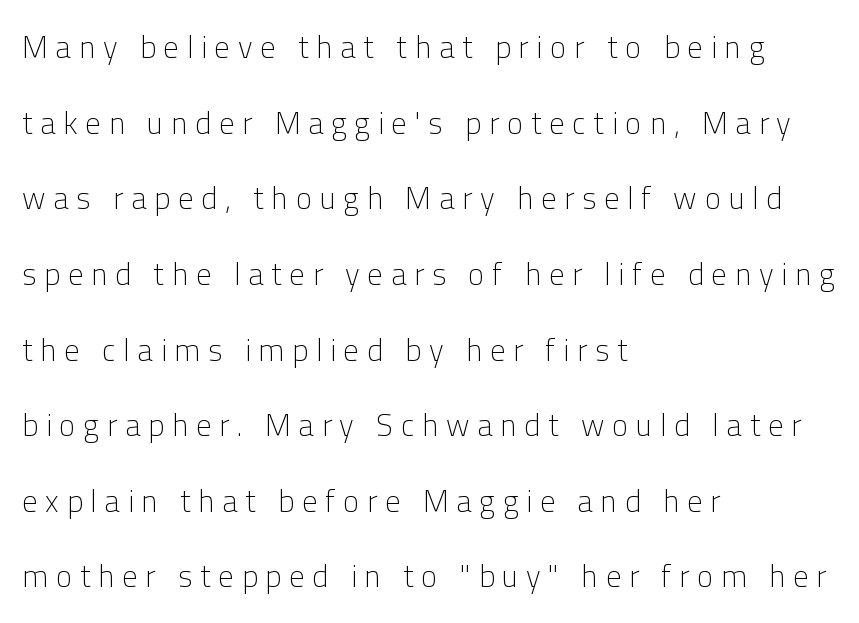
{"serif": "no", "italic": "no", "bold": "no", "weight": "light", "width": "normal", "stroke_contrast": "low", "x_height": "medium", "monospaced": "no", "underline": "no", "align": "left", "line_spacing": "loose", "line_spacing_ratio": 2.44, "letter_spacing": "wide", "letter_spacing_em": 0.25, "glyph_px": 31}
